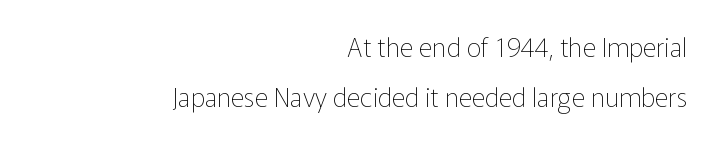
{"italic": "no", "bold": "no", "underline": "no", "align": "right", "line_spacing": "loose", "line_spacing_ratio": 1.93, "letter_spacing": "normal", "letter_spacing_em": 0.0, "glyph_px": 26}
